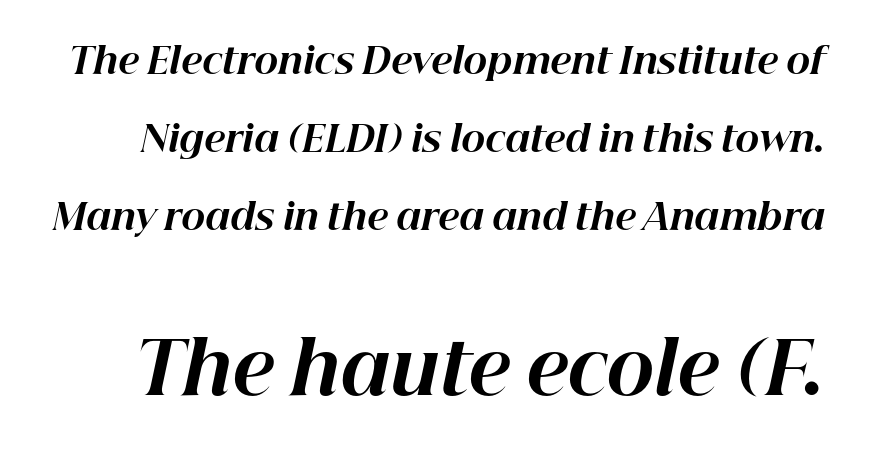
The image shows 72 px bold type, italic (leaning right); set loose line spacing (2.17x), normal letter spacing, not underlined; the second (bottom) block is 2.0x larger; high stroke contrast and a medium x-height.
